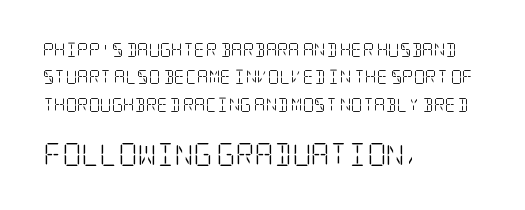
The image shows 23 px text type, upright; set left-aligned, loose line spacing (1.95x), normal letter spacing, not underlined; the second (bottom) block is 1.64x larger.
